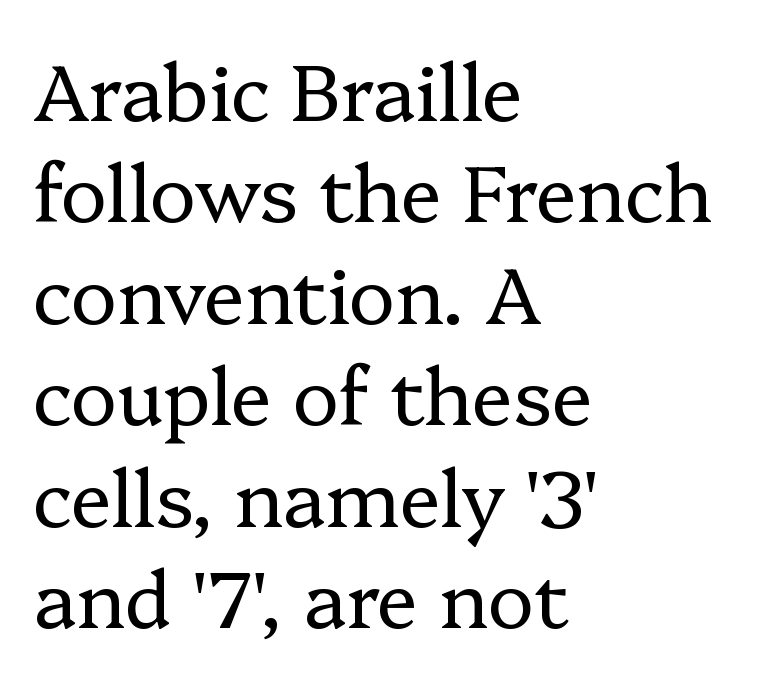
{"serif": "yes", "italic": "no", "bold": "no", "weight": "regular", "width": "normal", "stroke_contrast": "low", "x_height": "medium", "monospaced": "no", "underline": "no", "align": "left", "line_spacing": "normal", "line_spacing_ratio": 1.3, "letter_spacing": "normal", "letter_spacing_em": 0.0, "glyph_px": 78}
